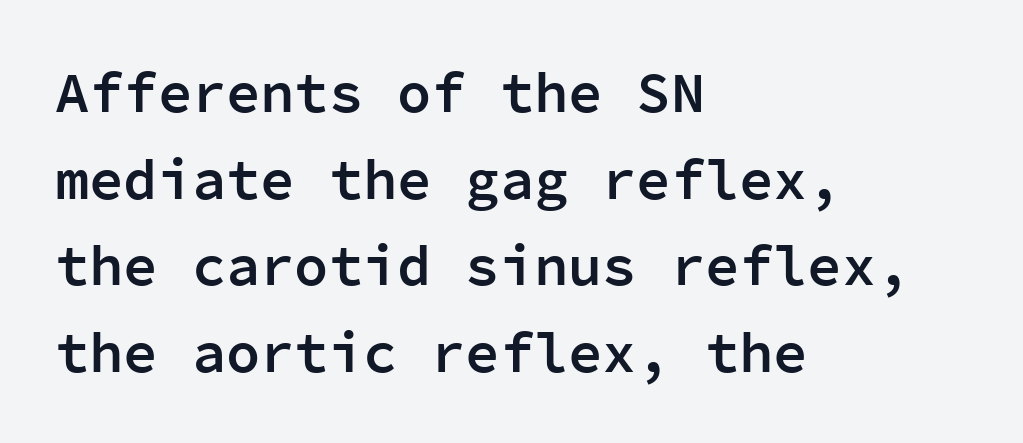
The image shows 57 px semibold sans-serif type, upright, monospaced; set left-aligned, normal line spacing (1.52x), normal letter spacing, not underlined; low stroke contrast and a medium x-height.
